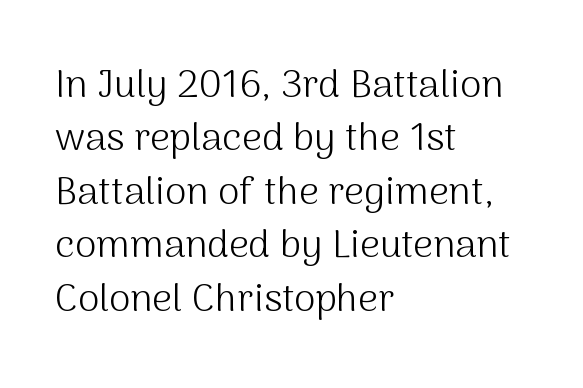
The image shows 39 px light sans-serif type, upright; set left-aligned, normal line spacing (1.37x), normal letter spacing, not underlined; medium stroke contrast and a medium x-height.
